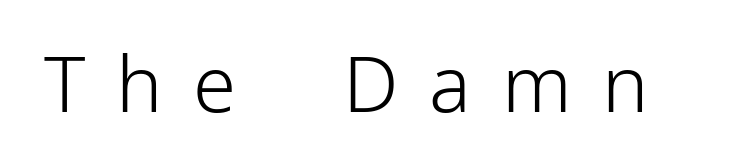
Q: Is the text bold? A: No.
Q: Is the text italic (slanted)? A: No, it is upright.
Q: Is the typeface a serif or a sans-serif typeface? A: Sans-serif.
Q: Is the text underlined? A: No.
Q: Is the spacing between letters normal or unusually wide? A: Unusually wide.
Q: Width (condensed, normal, or wide)? A: Normal.
Q: Stroke contrast? A: Low.
Q: x-height? A: Medium.
Q: Monospaced? A: No.
